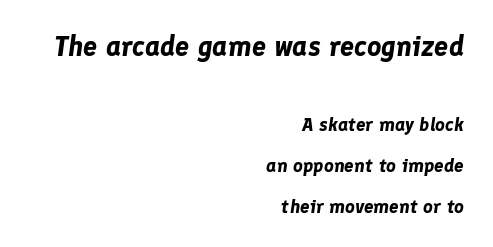
{"italic": "yes", "lean": "right", "slant_degrees": 8, "bold": "yes", "weight": "bold", "width": "normal", "stroke_contrast": "low", "x_height": "medium", "monospaced": "no", "underline": "no", "align": "right", "line_spacing": "loose", "line_spacing_ratio": 2.16, "letter_spacing": "normal", "letter_spacing_em": 0.0, "larger_block": "first", "size_ratio": 1.47, "glyph_px": 28}
